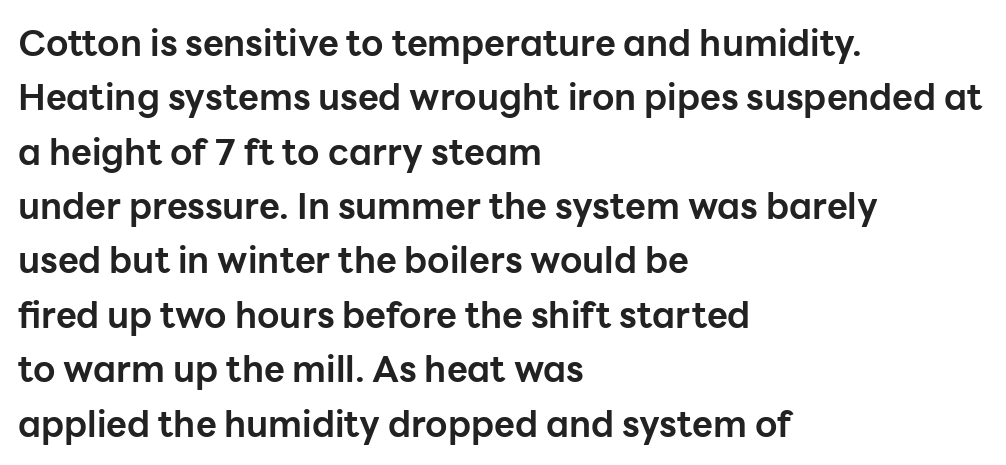
{"serif": "no", "italic": "no", "bold": "yes", "weight": "bold", "width": "normal", "stroke_contrast": "low", "x_height": "medium", "monospaced": "no", "underline": "no", "align": "left", "line_spacing": "normal", "line_spacing_ratio": 1.51, "letter_spacing": "normal", "letter_spacing_em": 0.0, "glyph_px": 36}
